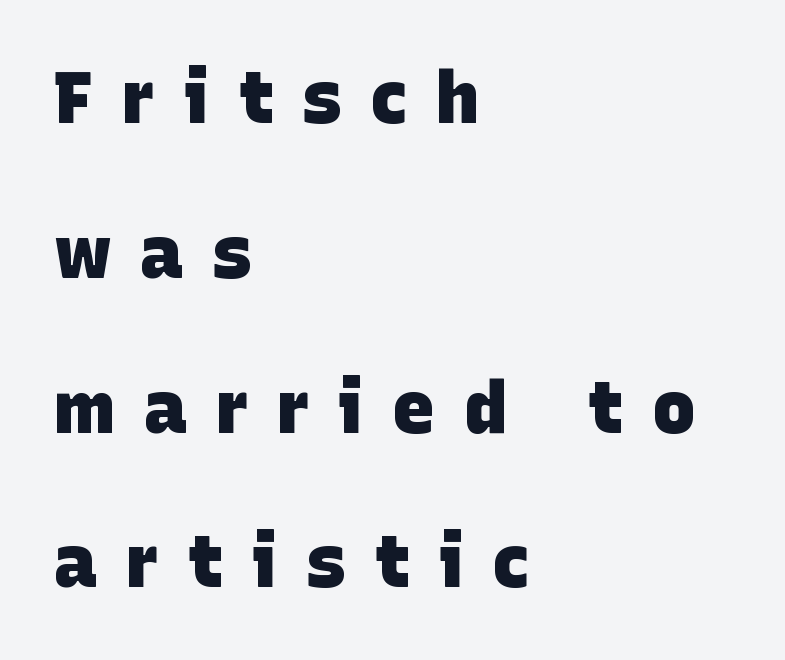
The baseline area is clear. The sample has been set heavy, in full bold. How would I describe the line gaps? Wide and relaxed. Compared with a centered layout, this one pins lines to the left instead. The type family on display is of the sans-serif kind. Someone cranked the tracking dial way up on this one.
